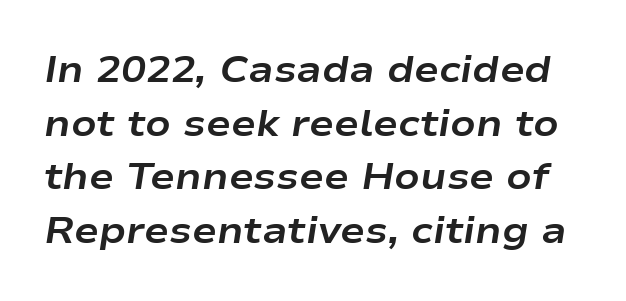
What weight is shown? A full bold with thick strokes. The line texture is even and compact thanks to regular tracking. A normal amount of white space separates one row of letters from the next. The rendering uses natural spacing where letterforms have individual widths. The text carries the slant typical of an italic or oblique font.
